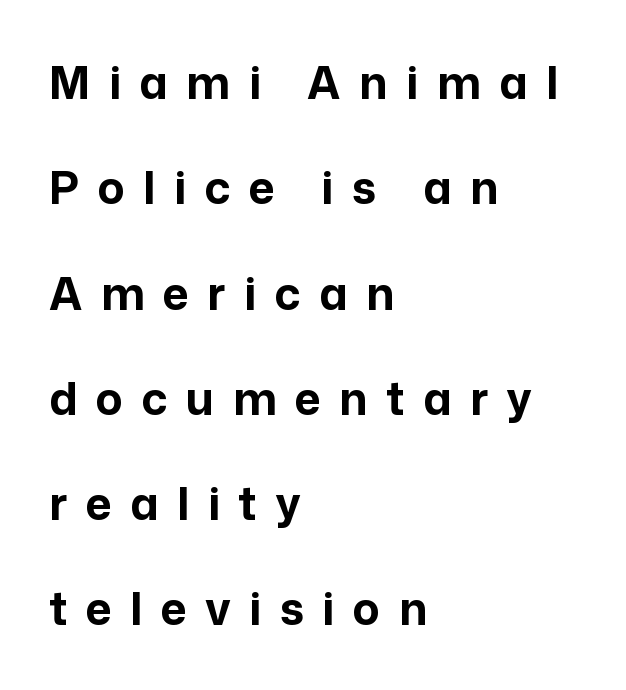
Q: Is the text bold? A: Yes.
Q: Is the text italic (slanted)? A: No, it is upright.
Q: Is the typeface a serif or a sans-serif typeface? A: Sans-serif.
Q: Is the text underlined? A: No.
Q: How is the paragraph aligned? A: Left-aligned.
Q: Is the spacing between letters normal or unusually wide? A: Unusually wide.
Q: Is the spacing between lines tight, normal or loose? A: Loose.
Q: Width (condensed, normal, or wide)? A: Normal.
Q: Stroke contrast? A: Low.
Q: x-height? A: Medium.
Q: Monospaced? A: No.
